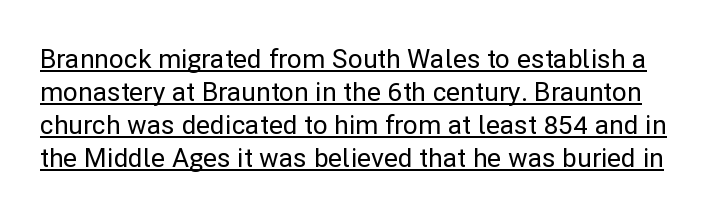
Q: Is the text italic (slanted)? A: No, it is upright.
Q: Is the text underlined? A: Yes.
Q: Is the spacing between letters normal or unusually wide? A: Normal.
Q: Is the spacing between lines tight, normal or loose? A: Normal.
